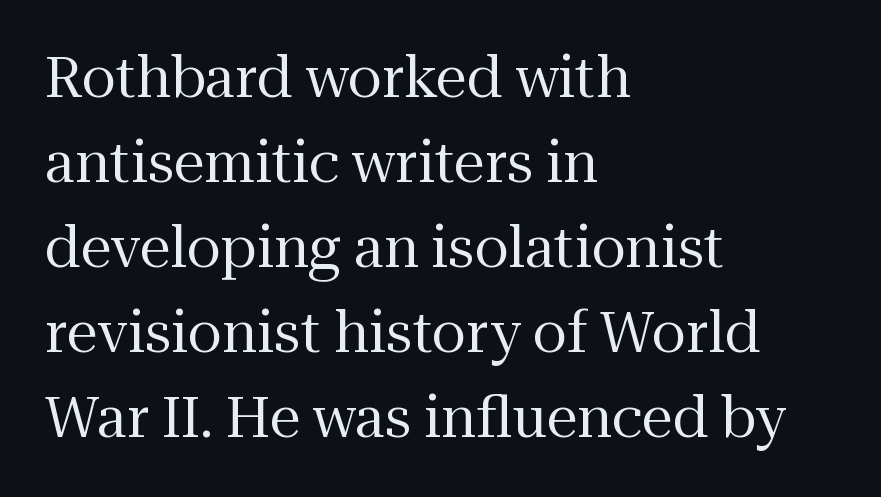
Line spacing here is normal. A classic flush-left, rag-right setting is used for this passage. Descenders are the only things crossing below the line. Tall strokes in this sample are plumb rather than angled. The designer went with a serif here, giving each stem small feet.
